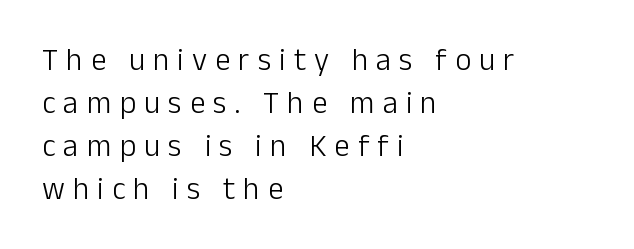
{"serif": "no", "italic": "no", "bold": "no", "weight": "light", "width": "normal", "stroke_contrast": "low", "x_height": "medium", "monospaced": "no", "underline": "no", "align": "left", "line_spacing": "normal", "line_spacing_ratio": 1.39, "letter_spacing": "wide", "letter_spacing_em": 0.26, "glyph_px": 31}
